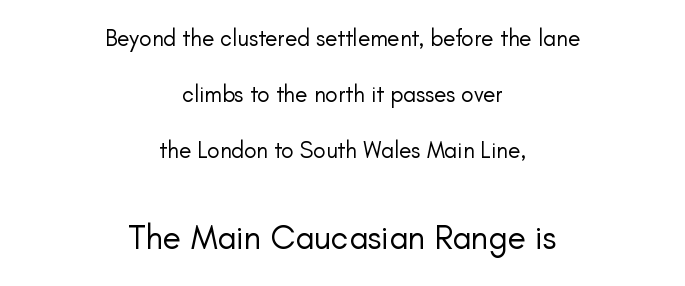
The block of text is sparse from top to bottom, with ample space between rows. Are there feet on the stems? There aren't — it's a sans. Just letters on the line, the space beneath them empty. Spacing verdict: proportional, widths tailored to each character. The passage shown has conventional tracking throughout. A student would call this center alignment; a typographer would say set centered.
